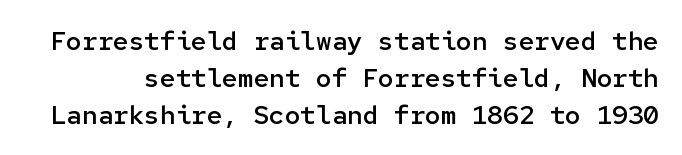
The image shows 26 px text type, upright; set normal line spacing (1.42x), normal letter spacing, not underlined.
